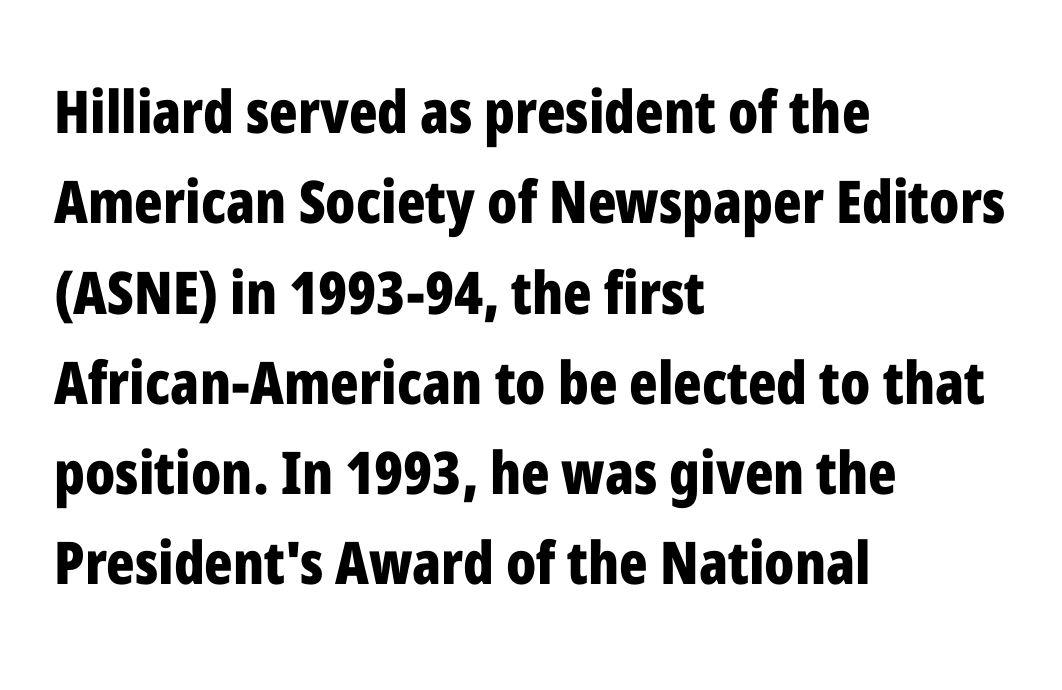
Think of a printed novel: that variable character pitch is what you see here. These lines sit exactly where default settings would place them. Does the copy run flush right? No — it runs flush left. Posture: vertical. Serifs: no, the terminals of the letterforms are clean.
